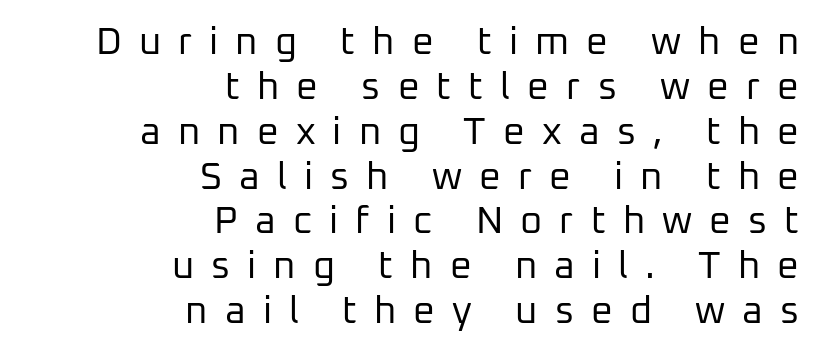
The typesetting does not lean heavy: it is not bold. Nobody drew a line under any word here. Teacher's note: observe the even right margin — that is flush-right alignment. Characters follow at a spacing far wider than the type designer built in. Here the designer chose a conventional face with non-uniform glyph widths.
